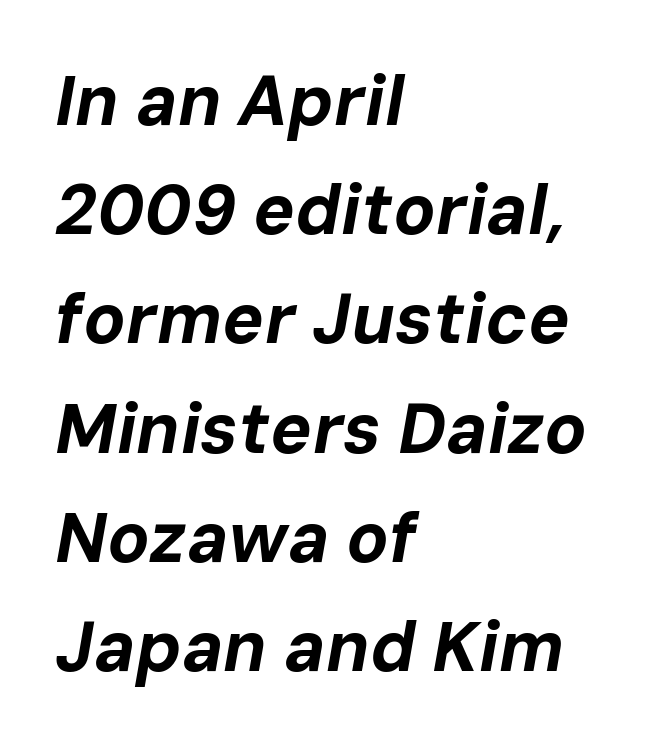
Do the characters align in a grid? No, the font is proportional. Typographic density is high because the face is bold. Horizontal bands of white between lines are of average thickness. Lines of text with bare space underneath. Line starts are locked; line ends wander. Short note: letters normally spaced.
